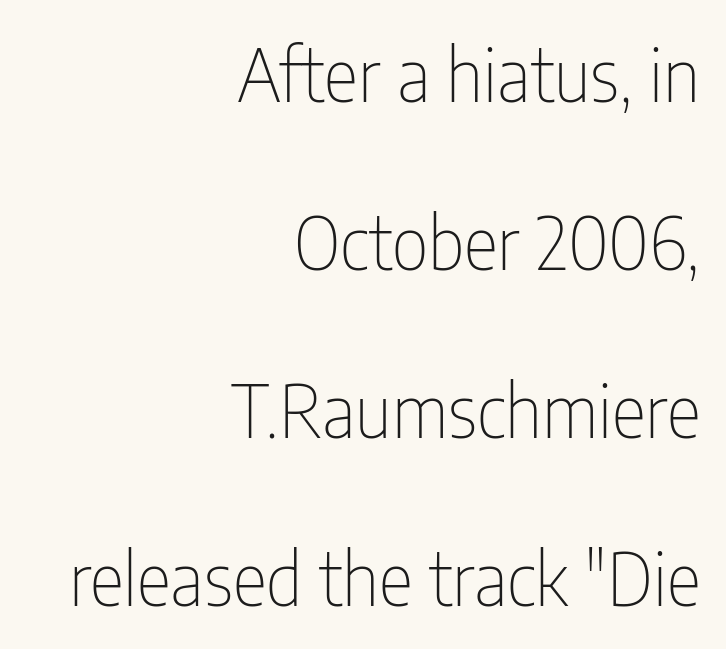
{"serif": "no", "italic": "no", "bold": "no", "weight": "thin", "width": "condensed", "stroke_contrast": "low", "x_height": "medium", "monospaced": "no", "underline": "no", "align": "right", "line_spacing": "loose", "line_spacing_ratio": 2.3, "letter_spacing": "normal", "letter_spacing_em": 0.0, "glyph_px": 73}
